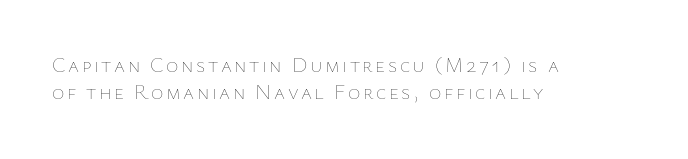
The image shows 21 px text type, upright; set left-aligned, normal line spacing (1.29x), not underlined.
